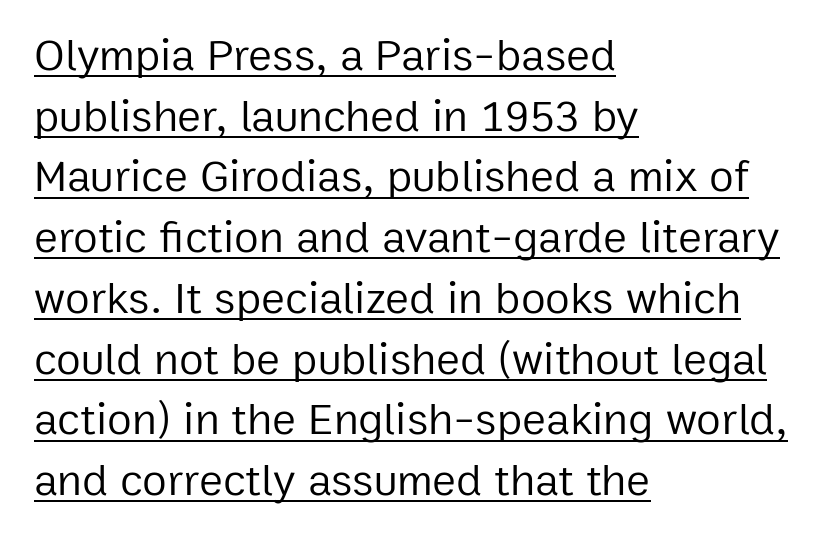
{"serif": "no", "italic": "no", "bold": "no", "weight": "regular", "width": "normal", "stroke_contrast": "low", "x_height": "medium", "monospaced": "no", "underline": "yes", "align": "left", "line_spacing": "normal", "line_spacing_ratio": 1.35, "letter_spacing": "normal", "letter_spacing_em": 0.0, "glyph_px": 45}
